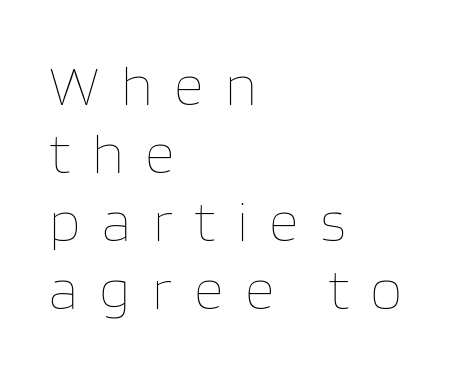
Q: Is the text bold? A: No.
Q: Is the text italic (slanted)? A: No, it is upright.
Q: Is the text underlined? A: No.
Q: How is the paragraph aligned? A: Left-aligned.
Q: Is the spacing between letters normal or unusually wide? A: Unusually wide.
Q: Width (condensed, normal, or wide)? A: Normal.
Q: Stroke contrast? A: Low.
Q: x-height? A: Large.
Q: Monospaced? A: No.
